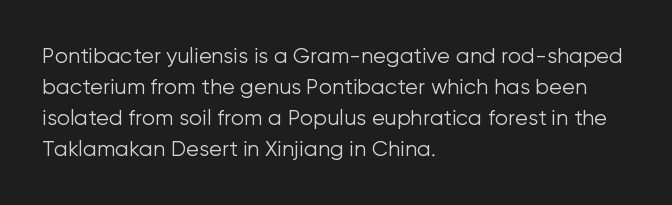
No chunkiness to these letters — they're not bold. The area under the type is left untouched. This rendering uses left alignment, leaving the right contour irregular. The font's upright variant was chosen for this text. Compared with typical body copy, the letter spacing here is the same.
